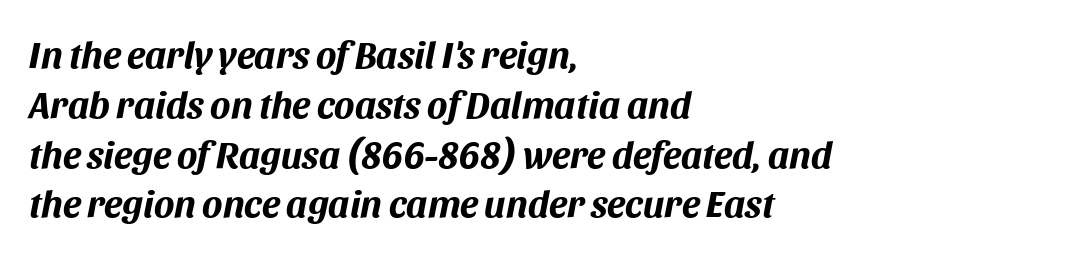
Q: Is the text bold? A: Yes.
Q: Is the text italic (slanted)? A: Yes, it leans right by about 11 degrees.
Q: Is the text underlined? A: No.
Q: How is the paragraph aligned? A: Left-aligned.
Q: Is the spacing between letters normal or unusually wide? A: Normal.
Q: Is the spacing between lines tight, normal or loose? A: Normal.
Q: Width (condensed, normal, or wide)? A: Normal.
Q: Stroke contrast? A: Medium.
Q: x-height? A: Large.
Q: Monospaced? A: No.
